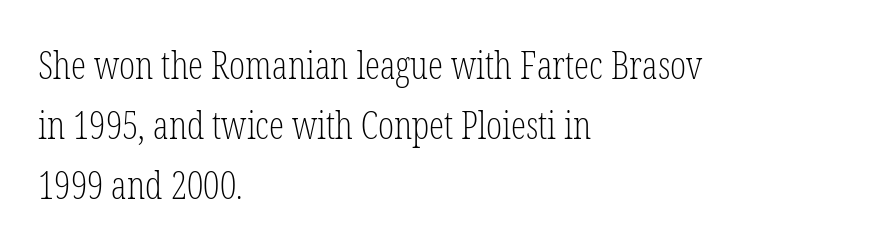
{"serif": "yes", "italic": "no", "bold": "no", "weight": "light", "width": "condensed", "stroke_contrast": "low", "x_height": "medium", "monospaced": "no", "underline": "no", "align": "left", "line_spacing": "normal", "line_spacing_ratio": 1.58, "letter_spacing": "normal", "letter_spacing_em": 0.0, "glyph_px": 38}
